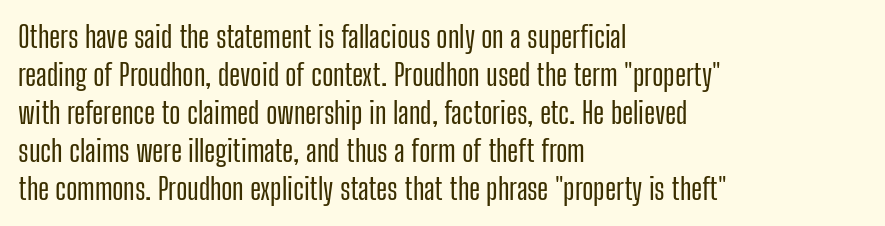
Q: Is the text italic (slanted)? A: No, it is upright.
Q: Is the typeface a serif or a sans-serif typeface? A: Sans-serif.
Q: Is the text underlined? A: No.
Q: How is the paragraph aligned? A: Left-aligned.
Q: Is the spacing between letters normal or unusually wide? A: Normal.
Q: Is the spacing between lines tight, normal or loose? A: Normal.
Q: Width (condensed, normal, or wide)? A: Condensed.
Q: Stroke contrast? A: Low.
Q: x-height? A: Medium.
Q: Monospaced? A: No.
